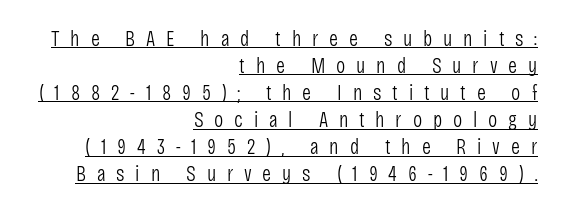
Q: Is the text bold? A: No.
Q: Is the text italic (slanted)? A: No, it is upright.
Q: Is the text underlined? A: Yes.
Q: How is the paragraph aligned? A: Right-aligned.
Q: Is the spacing between letters normal or unusually wide? A: Unusually wide.
